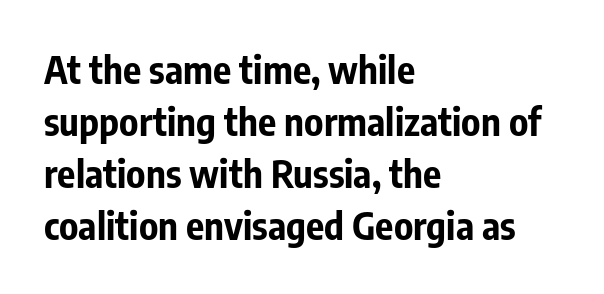
Q: Is the text bold? A: Yes.
Q: Is the text italic (slanted)? A: No, it is upright.
Q: Is the typeface a serif or a sans-serif typeface? A: Sans-serif.
Q: Is the text underlined? A: No.
Q: How is the paragraph aligned? A: Left-aligned.
Q: Is the spacing between letters normal or unusually wide? A: Normal.
Q: Is the spacing between lines tight, normal or loose? A: Normal.
Q: Width (condensed, normal, or wide)? A: Condensed.
Q: Stroke contrast? A: Low.
Q: x-height? A: Medium.
Q: Monospaced? A: No.
